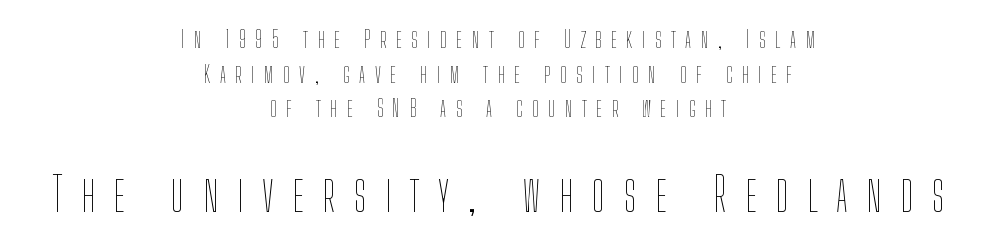
The image shows 47 px thin, condensed type, upright; set centered, normal line spacing (1.44x), unusually wide letter spacing (+0.4 em), not underlined; the second (bottom) block is 1.96x larger; low stroke contrast and a medium x-height.
